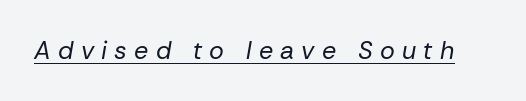
Someone cranked the tracking dial way up on this one. These characters rest on top of a visible drawn line. Unbolded letterforms with no extra heft. Looking at the ascenders, they clearly lean.
